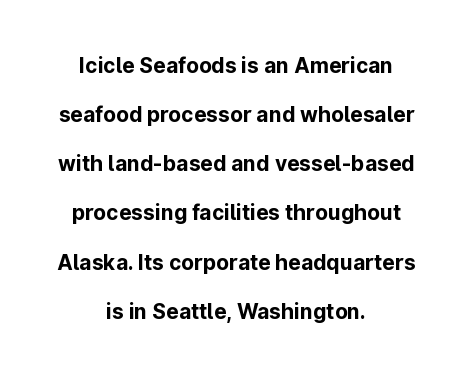
Q: Is the text bold? A: Yes.
Q: Is the text italic (slanted)? A: No, it is upright.
Q: Is the text underlined? A: No.
Q: How is the paragraph aligned? A: Centered.
Q: Is the spacing between letters normal or unusually wide? A: Normal.
Q: Is the spacing between lines tight, normal or loose? A: Loose.
